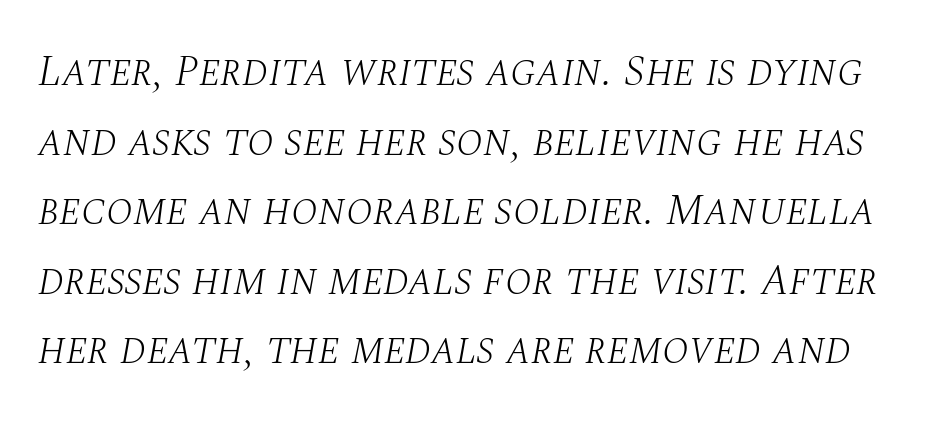
{"serif": "yes", "italic": "yes", "lean": "right", "slant_degrees": 10, "bold": "no", "weight": "light", "width": "normal", "stroke_contrast": "medium", "x_height": "large", "monospaced": "no", "underline": "no", "line_spacing": "normal", "line_spacing_ratio": 1.58, "letter_spacing": "normal", "letter_spacing_em": 0.0, "glyph_px": 44}
